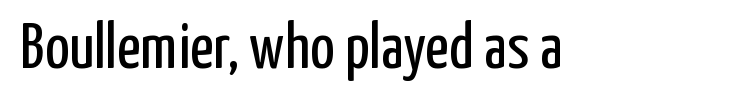
Q: Is the text bold? A: No.
Q: Is the text italic (slanted)? A: No, it is upright.
Q: Is the typeface a serif or a sans-serif typeface? A: Sans-serif.
Q: Is the text underlined? A: No.
Q: Is the spacing between letters normal or unusually wide? A: Normal.
Q: Width (condensed, normal, or wide)? A: Condensed.
Q: Stroke contrast? A: Low.
Q: x-height? A: Medium.
Q: Monospaced? A: No.
